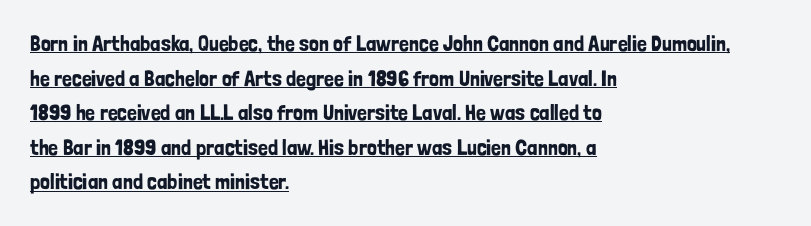
{"italic": "no", "underline": "yes", "align": "left", "line_spacing": "normal", "line_spacing_ratio": 1.57, "letter_spacing": "normal", "letter_spacing_em": 0.0, "glyph_px": 22}
